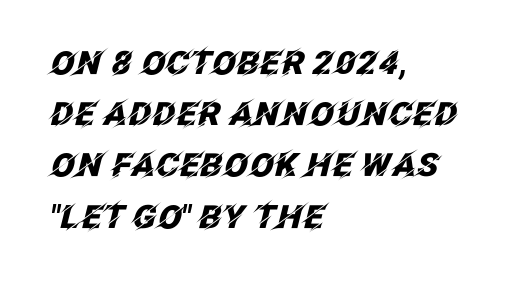
Q: Is the text bold? A: Yes.
Q: Is the text italic (slanted)? A: Yes, it leans right by about 12 degrees.
Q: Is the text underlined? A: No.
Q: How is the paragraph aligned? A: Left-aligned.
Q: Is the spacing between letters normal or unusually wide? A: Normal.
Q: Is the spacing between lines tight, normal or loose? A: Normal.
Q: Width (condensed, normal, or wide)? A: Normal.
Q: Stroke contrast? A: Low.
Q: x-height? A: Large.
Q: Monospaced? A: No.
